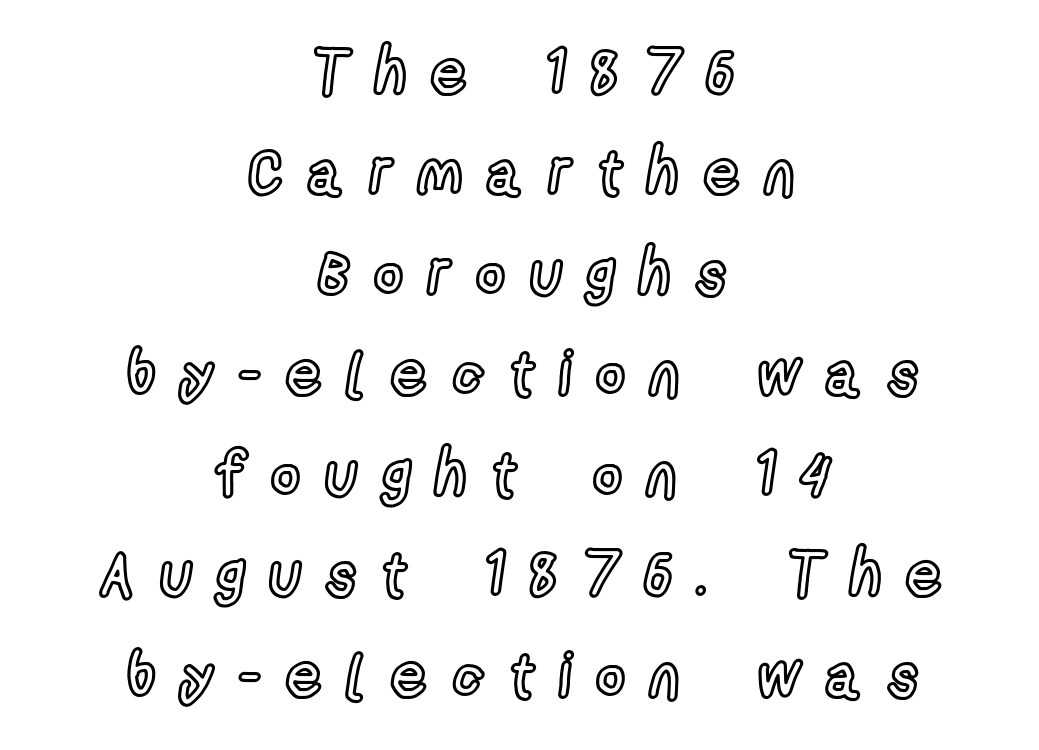
{"width": "condensed", "x_height": "medium", "monospaced": "no", "underline": "no", "align": "center", "line_spacing": "normal", "line_spacing_ratio": 1.62, "letter_spacing": "wide", "letter_spacing_em": 0.41, "glyph_px": 62}
